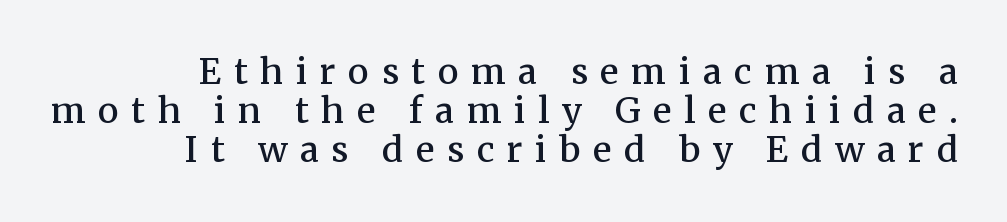
Q: Is the text bold? A: Semi-bold.
Q: Is the text italic (slanted)? A: No, it is upright.
Q: Is the typeface a serif or a sans-serif typeface? A: Serif.
Q: Is the text underlined? A: No.
Q: Is the spacing between letters normal or unusually wide? A: Unusually wide.
Q: Is the spacing between lines tight, normal or loose? A: Tight.
Q: Width (condensed, normal, or wide)? A: Normal.
Q: Stroke contrast? A: Medium.
Q: x-height? A: Medium.
Q: Monospaced? A: No.
